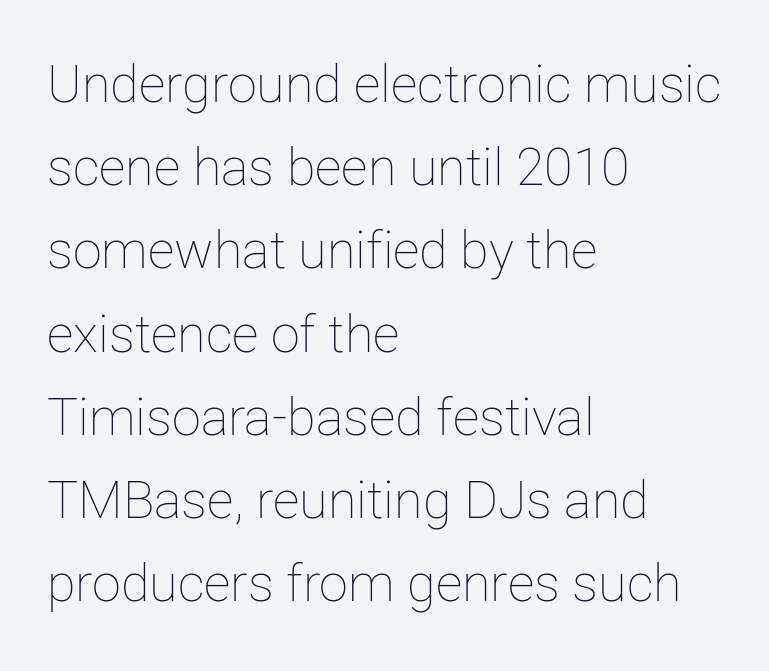
The letters advance in unequal steps, a hallmark of proportional type. Baseline-to-baseline distance is the conventional proportion of letter height. Leftover space on each line is placed entirely after the last word. Words appear dense and cohesive because spacing is normal. The glyphs are unaccompanied by any horizontal stroke below them. Posture: upright roman.
